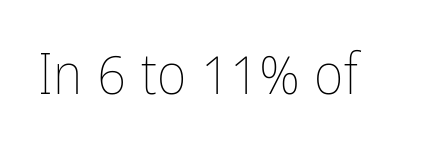
Q: Is the text bold? A: No.
Q: Is the text italic (slanted)? A: No, it is upright.
Q: Is the text underlined? A: No.
Q: Is the spacing between letters normal or unusually wide? A: Normal.
Q: Width (condensed, normal, or wide)? A: Condensed.
Q: Stroke contrast? A: Low.
Q: x-height? A: Medium.
Q: Monospaced? A: No.
